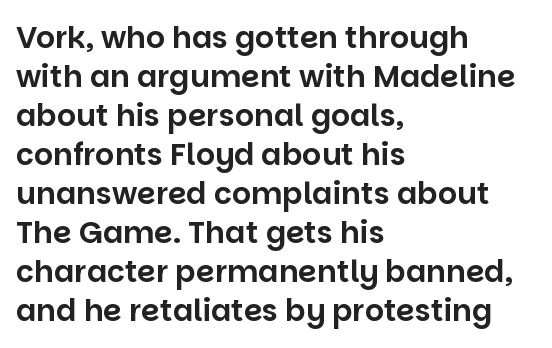
Q: Is the text italic (slanted)? A: No, it is upright.
Q: Is the typeface a serif or a sans-serif typeface? A: Sans-serif.
Q: Is the text underlined? A: No.
Q: How is the paragraph aligned? A: Left-aligned.
Q: Is the spacing between letters normal or unusually wide? A: Normal.
Q: Is the spacing between lines tight, normal or loose? A: Normal.
Q: Width (condensed, normal, or wide)? A: Normal.
Q: Stroke contrast? A: Low.
Q: x-height? A: Large.
Q: Monospaced? A: No.
